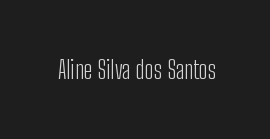
The rendering keeps characters at their native spacing. The font sits on the lighter half of the weight spectrum, regular included. Quick note: underline off. Is there any slant? The stems are plumb.
